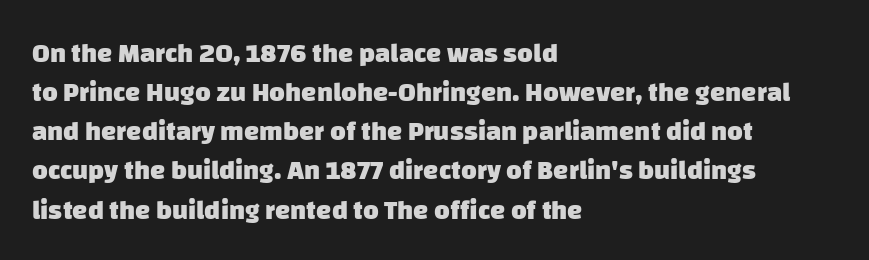
{"bold": "yes", "underline": "no", "align": "left", "line_spacing": "normal", "line_spacing_ratio": 1.45, "letter_spacing": "normal", "letter_spacing_em": 0.0, "glyph_px": 27}
